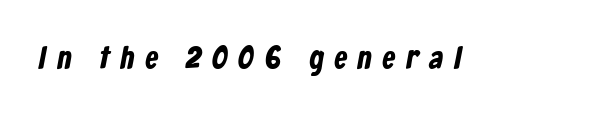
{"serif": "no", "bold": "yes", "weight": "bold", "width": "condensed", "stroke_contrast": "low", "x_height": "medium", "monospaced": "no", "underline": "no", "letter_spacing": "wide", "letter_spacing_em": 0.35, "glyph_px": 32}
